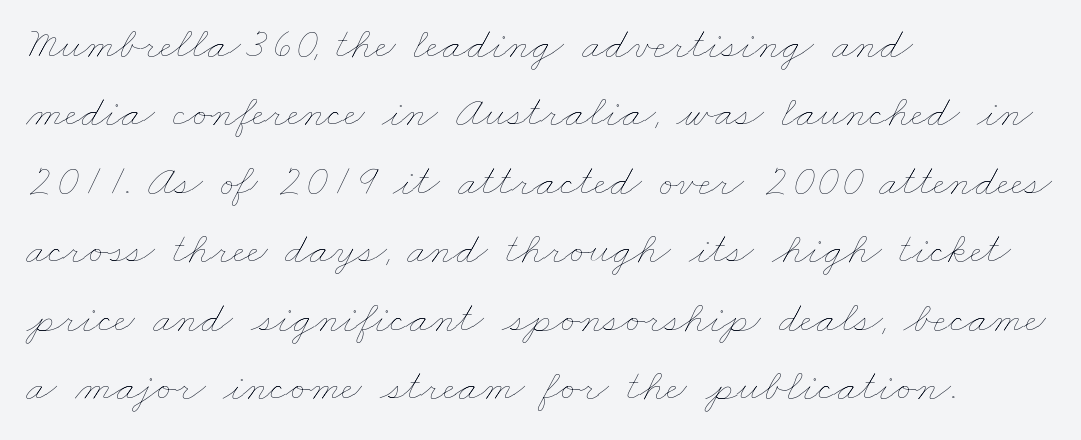
Q: Is the text bold? A: No.
Q: Is the text underlined? A: No.
Q: How is the paragraph aligned? A: Left-aligned.
Q: Is the spacing between letters normal or unusually wide? A: Normal.
Q: Is the spacing between lines tight, normal or loose? A: Normal.
Q: Width (condensed, normal, or wide)? A: Wide.
Q: Stroke contrast? A: Low.
Q: x-height? A: Small.
Q: Monospaced? A: No.
